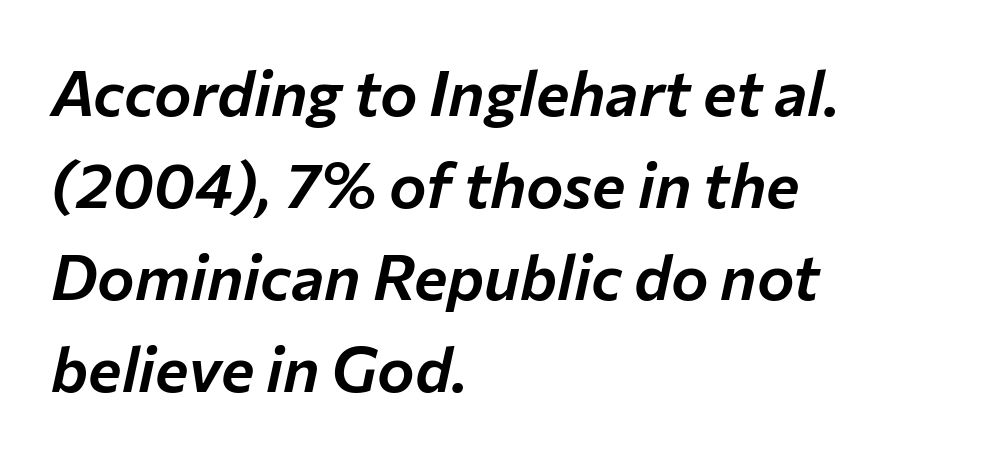
{"italic": "yes", "lean": "right", "slant_degrees": 12, "width": "normal", "stroke_contrast": "low", "x_height": "medium", "monospaced": "no", "underline": "no", "align": "left", "line_spacing": "normal", "line_spacing_ratio": 1.46, "letter_spacing": "normal", "letter_spacing_em": 0.0, "glyph_px": 63}
